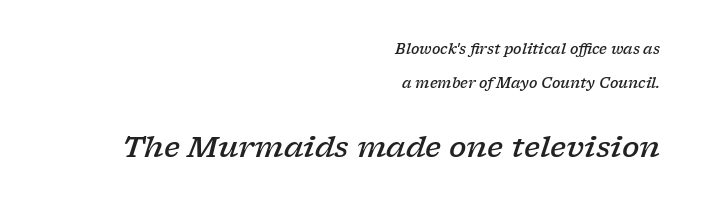
{"serif": "yes", "italic": "yes", "lean": "right", "slant_degrees": 17, "bold": "semi", "weight": "semibold", "width": "wide", "stroke_contrast": "low", "x_height": "medium", "monospaced": "no", "underline": "no", "align": "right", "line_spacing": "loose", "line_spacing_ratio": 2.43, "letter_spacing": "normal", "letter_spacing_em": 0.0, "larger_block": "second", "size_ratio": 2.07, "glyph_px": 29}
